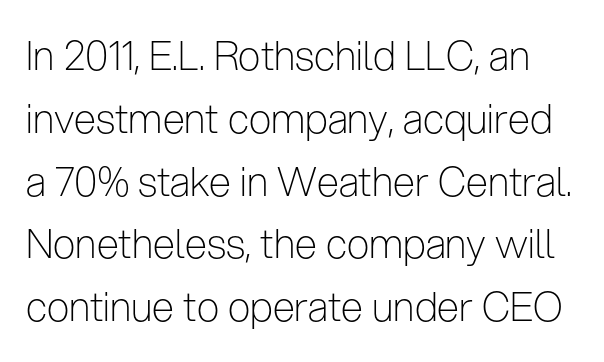
Posture: vertical. The letters advance in unequal steps, a hallmark of proportional type. Rows of type keep a routine distance in the vertical direction. Compared with a typical body face, this is equally light or lighter still. You can tell from the bare stems that sans-serif type was used. Clear beneath every line of the passage.
